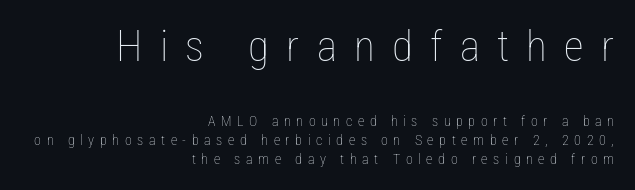
Q: Is the text bold? A: No.
Q: Is the text italic (slanted)? A: No, it is upright.
Q: Is the text underlined? A: No.
Q: How is the paragraph aligned? A: Right-aligned.
Q: Is the spacing between letters normal or unusually wide? A: Unusually wide.
Q: Is the spacing between lines tight, normal or loose? A: Normal.
Q: Which block of text is set in a larger size, the first (top) or the second (bottom)? A: The first (top) one.
Q: Width (condensed, normal, or wide)? A: Condensed.
Q: Stroke contrast? A: Low.
Q: x-height? A: Medium.
Q: Monospaced? A: No.
